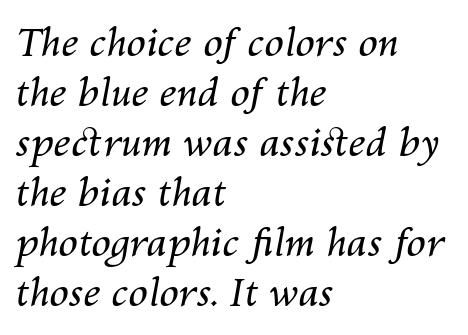
{"italic": "yes", "lean": "right", "slant_degrees": 10, "bold": "no", "weight": "regular", "width": "normal", "stroke_contrast": "medium", "x_height": "medium", "monospaced": "no", "underline": "no", "align": "left", "line_spacing": "normal", "line_spacing_ratio": 1.28, "letter_spacing": "normal", "letter_spacing_em": 0.0, "glyph_px": 39}
